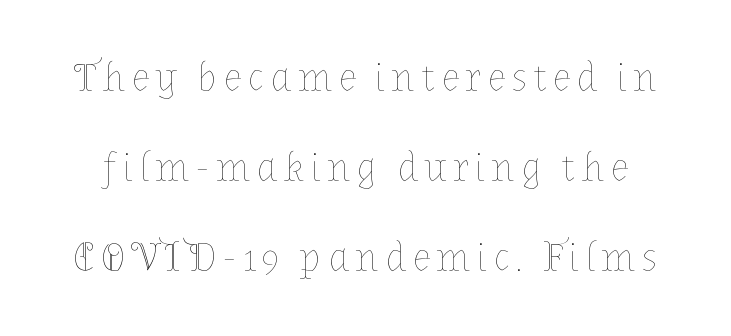
Check under the words: just untouched page. The letters advance in unequal steps, a hallmark of proportional type. On a weight scale, this lands at 450 or below. Vertically, the passage feels expansive, rows floating well apart.
